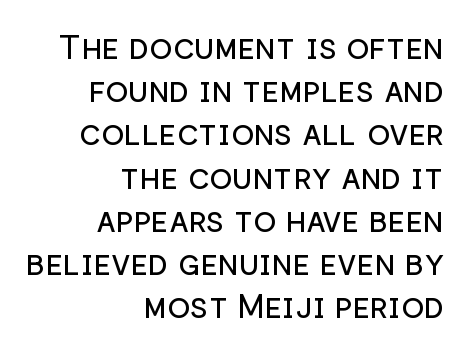
Q: Is the text bold? A: No.
Q: Is the text italic (slanted)? A: No, it is upright.
Q: Is the typeface a serif or a sans-serif typeface? A: Sans-serif.
Q: Is the text underlined? A: No.
Q: How is the paragraph aligned? A: Right-aligned.
Q: Is the spacing between letters normal or unusually wide? A: Normal.
Q: Is the spacing between lines tight, normal or loose? A: Normal.
Q: Width (condensed, normal, or wide)? A: Normal.
Q: Stroke contrast? A: Low.
Q: x-height? A: Medium.
Q: Monospaced? A: No.
